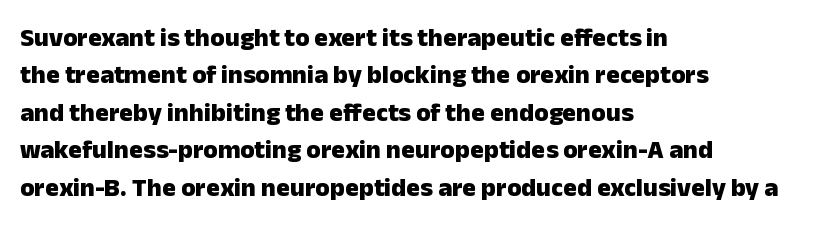
Q: Is the text bold? A: Yes.
Q: Is the text italic (slanted)? A: No, it is upright.
Q: Is the text underlined? A: No.
Q: How is the paragraph aligned? A: Left-aligned.
Q: Is the spacing between letters normal or unusually wide? A: Normal.
Q: Is the spacing between lines tight, normal or loose? A: Normal.
